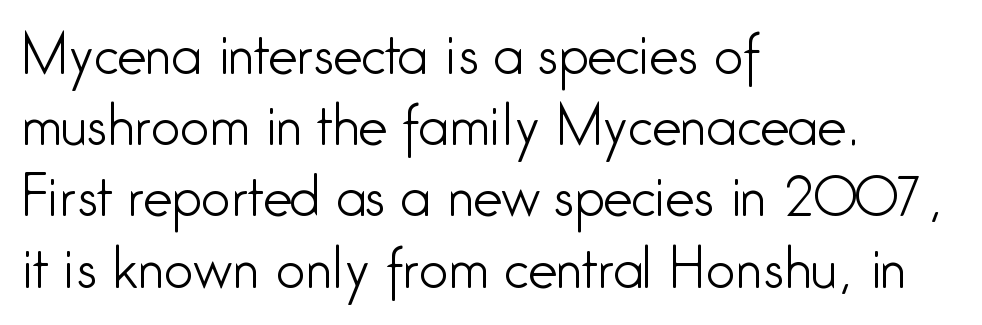
The image shows 52 px light, condensed sans-serif type, upright; set left-aligned, normal line spacing (1.37x), normal letter spacing, not underlined; low stroke contrast and a medium x-height.
